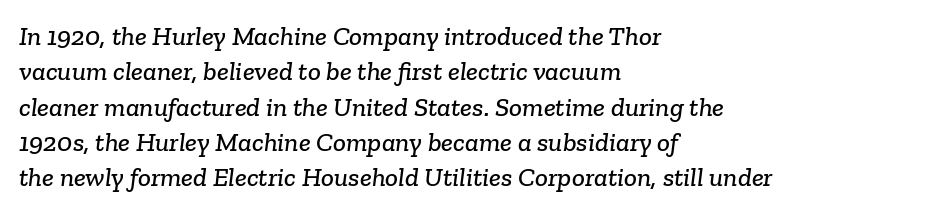
The image shows 27 px text type; set left-aligned, normal line spacing (1.31x), normal letter spacing, not underlined.
